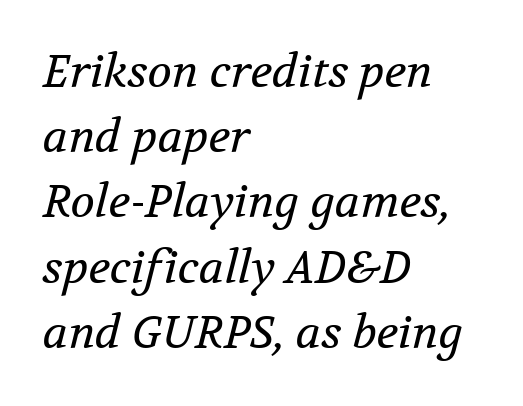
{"serif": "yes", "italic": "yes", "lean": "right", "slant_degrees": 12, "bold": "no", "weight": "regular", "width": "normal", "stroke_contrast": "medium", "x_height": "medium", "monospaced": "no", "underline": "no", "align": "left", "line_spacing": "normal", "line_spacing_ratio": 1.45, "letter_spacing": "normal", "letter_spacing_em": 0.0, "glyph_px": 45}
